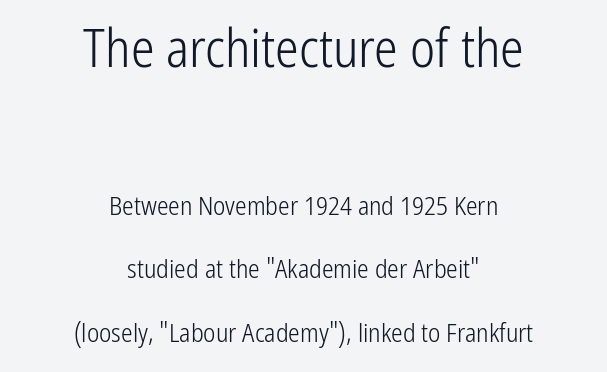
The image shows 53 px light, condensed sans-serif type, upright; set centered, loose line spacing (2.44x), normal letter spacing, not underlined; the first (top) block is 2.04x larger; low stroke contrast and a medium x-height.
